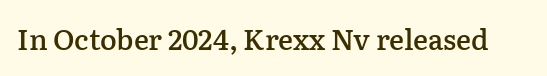
Underline: absent. The strokes are fattened partway — semibold, not bold. Varying glyph widths throughout — classic text-font behaviour. Stroke terminals: seriffed.
